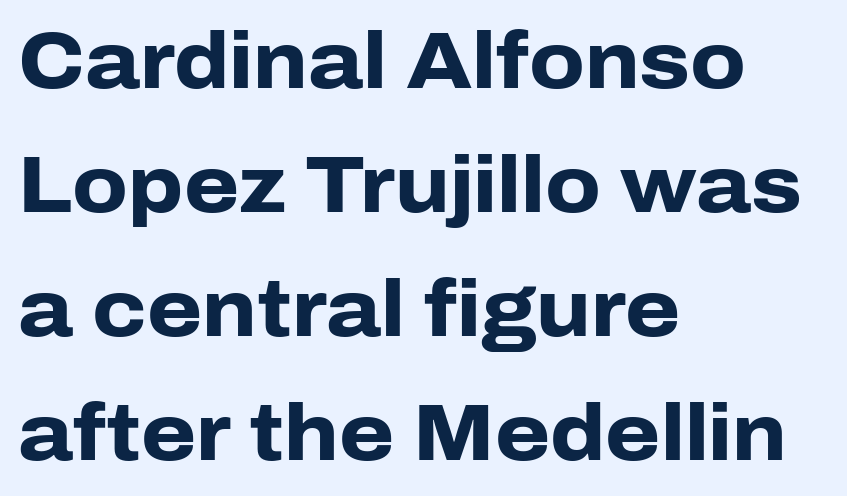
The image shows 79 px heavy sans-serif type, upright; set left-aligned, normal line spacing (1.57x), normal letter spacing, not underlined; low stroke contrast and a medium x-height.
